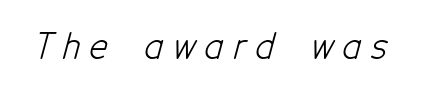
{"serif": "no", "bold": "no", "weight": "light", "width": "condensed", "stroke_contrast": "low", "x_height": "medium", "monospaced": "no", "underline": "no", "letter_spacing": "wide", "letter_spacing_em": 0.27, "glyph_px": 35}
